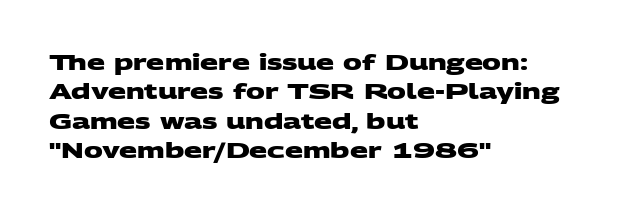
Quick note: interline space is typical. These lines are set flush left with a ragged right edge. Nothing unusual about the tracking: characters are spaced as the font intends. Decoration check: the copy has no underline. Heavy, bold letterforms.
